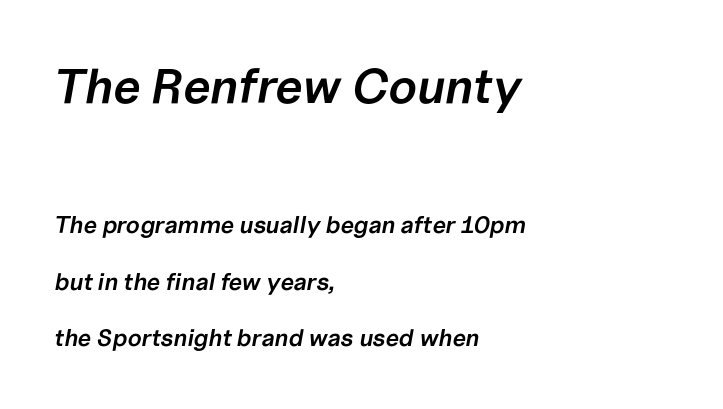
The image shows 49 px semibold type, italic (leaning right); set left-aligned, loose line spacing (2.35x), normal letter spacing, not underlined; the first (top) block is 2.04x larger; low stroke contrast and a medium x-height.
